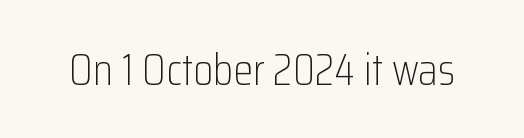
The image shows 45 px light, condensed sans-serif type, upright; set normal letter spacing, not underlined; low stroke contrast and a medium x-height.
